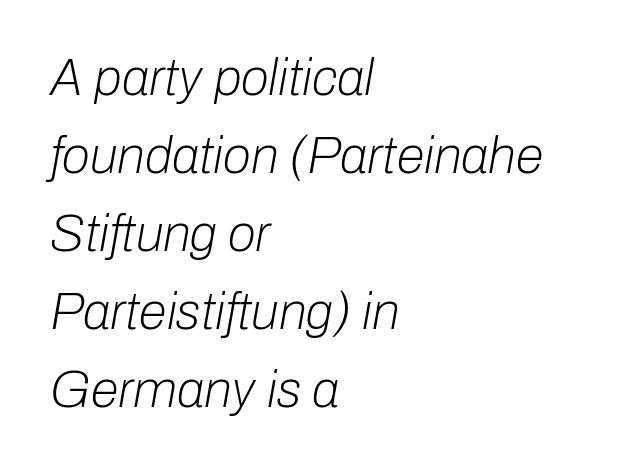
{"italic": "yes", "lean": "right", "slant_degrees": 10, "bold": "no", "weight": "light", "width": "normal", "stroke_contrast": "low", "x_height": "medium", "monospaced": "no", "underline": "no", "align": "left", "line_spacing": "normal", "line_spacing_ratio": 1.53, "letter_spacing": "normal", "letter_spacing_em": 0.0, "glyph_px": 51}
